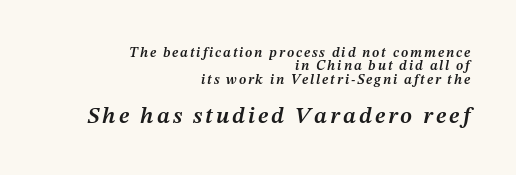
Q: Is the text bold? A: Semi-bold.
Q: Is the text italic (slanted)? A: Yes, it leans right by about 12 degrees.
Q: Is the text underlined? A: No.
Q: How is the paragraph aligned? A: Right-aligned.
Q: Is the spacing between lines tight, normal or loose? A: Tight.
Q: Which block of text is set in a larger size, the first (top) or the second (bottom)? A: The second (bottom) one.
